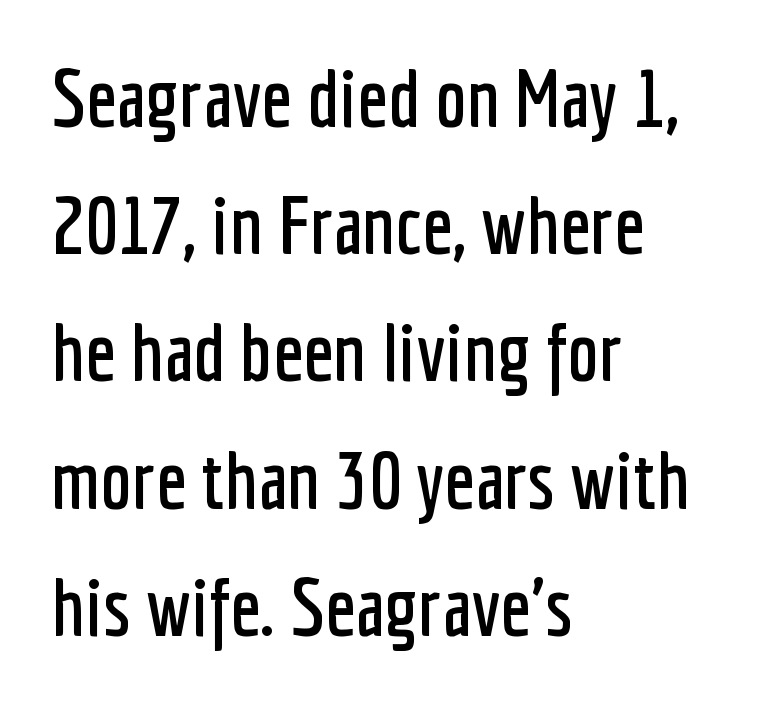
The image shows 80 px condensed sans-serif type, upright; set left-aligned, normal line spacing (1.59x), normal letter spacing, not underlined; low stroke contrast and a medium x-height.
